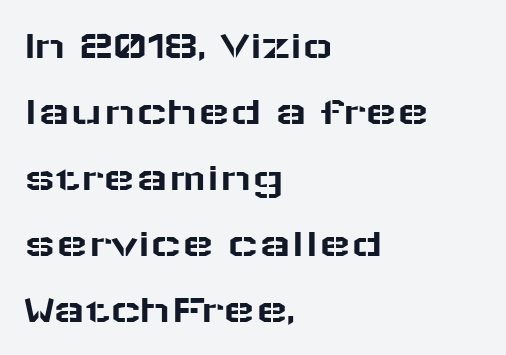
Q: Is the text italic (slanted)? A: No, it is upright.
Q: Is the typeface a serif or a sans-serif typeface? A: Sans-serif.
Q: Is the text underlined? A: No.
Q: How is the paragraph aligned? A: Left-aligned.
Q: Is the spacing between letters normal or unusually wide? A: Normal.
Q: Is the spacing between lines tight, normal or loose? A: Normal.
Q: Width (condensed, normal, or wide)? A: Wide.
Q: Stroke contrast? A: Low.
Q: x-height? A: Medium.
Q: Monospaced? A: No.
